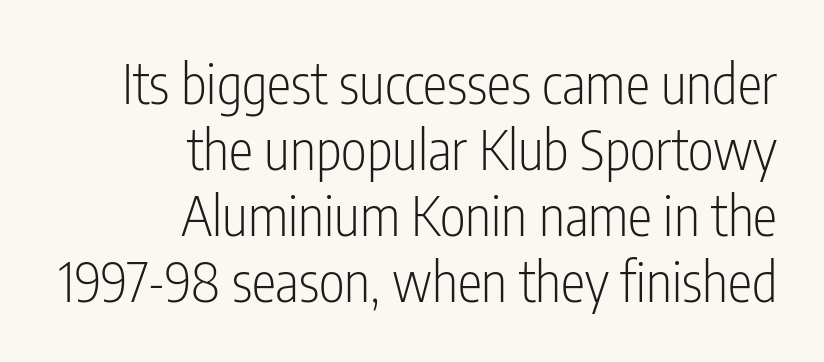
Q: Is the text bold? A: No.
Q: Is the text italic (slanted)? A: No, it is upright.
Q: Is the typeface a serif or a sans-serif typeface? A: Sans-serif.
Q: Is the text underlined? A: No.
Q: How is the paragraph aligned? A: Right-aligned.
Q: Is the spacing between letters normal or unusually wide? A: Normal.
Q: Width (condensed, normal, or wide)? A: Condensed.
Q: Stroke contrast? A: Low.
Q: x-height? A: Medium.
Q: Monospaced? A: No.
